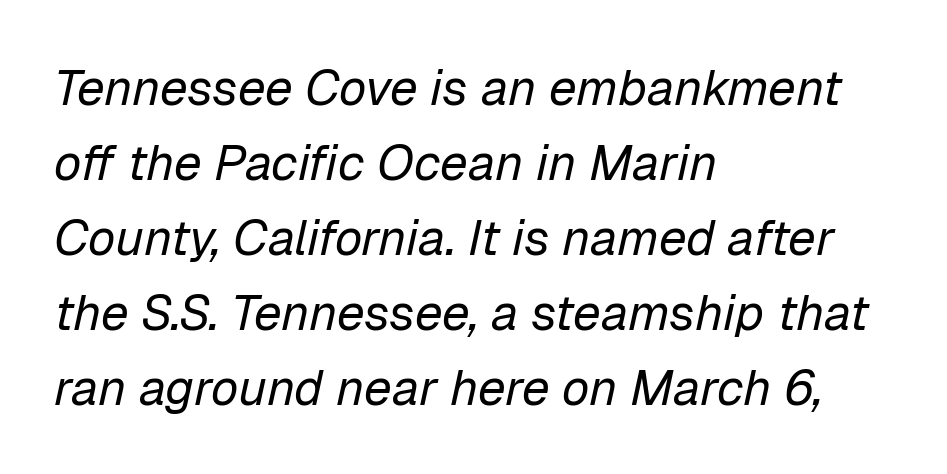
The image shows 50 px regular-weight type, italic (leaning right); set left-aligned, normal line spacing (1.5x), normal letter spacing, not underlined; low stroke contrast and a medium x-height.
